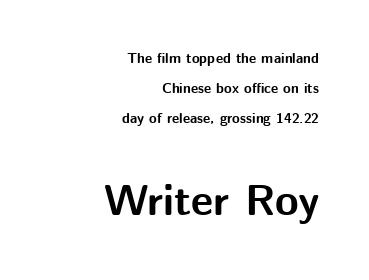
This sample uses a sans-serif face. Inter-character spacing is left at the font's built-in metrics. The block of text is sparse from top to bottom, with ample space between rows. Looks like regular typesetting: each glyph gets only the width it needs. A student would call this right alignment; a typographer would say flush right, rag left.
